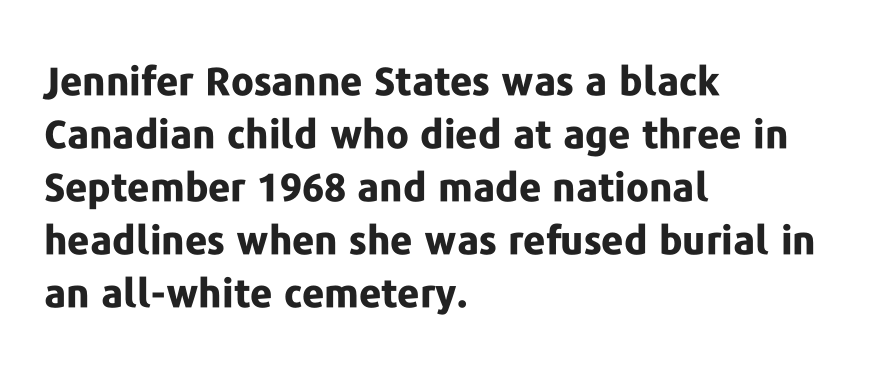
{"serif": "no", "italic": "no", "bold": "yes", "weight": "bold", "width": "normal", "stroke_contrast": "low", "x_height": "medium", "monospaced": "no", "underline": "no", "align": "left", "line_spacing": "normal", "line_spacing_ratio": 1.36, "letter_spacing": "normal", "letter_spacing_em": 0.0, "glyph_px": 39}
